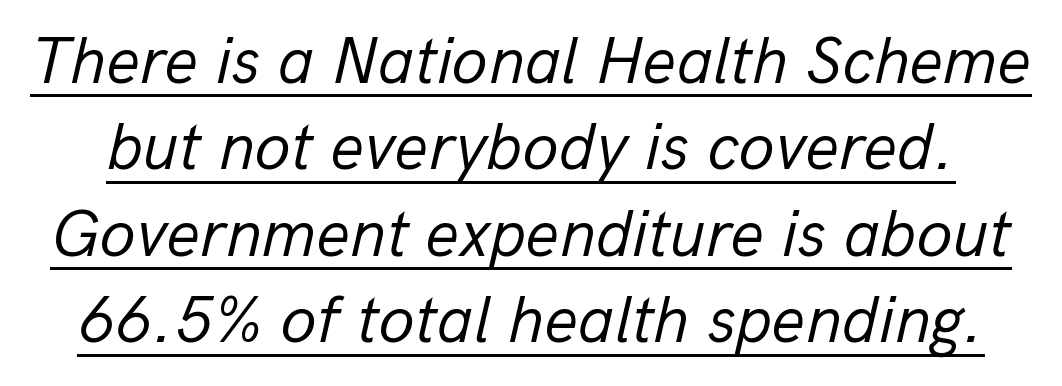
Summary of vertical rhythm: regular, with standard interline spacing. This reads as an unemphasized weight, regular at the heaviest. Caption: standard tracking, unaltered. The face used here is proportionally spaced, like ordinary book or web type. Slant detected: the letters are inclined.
